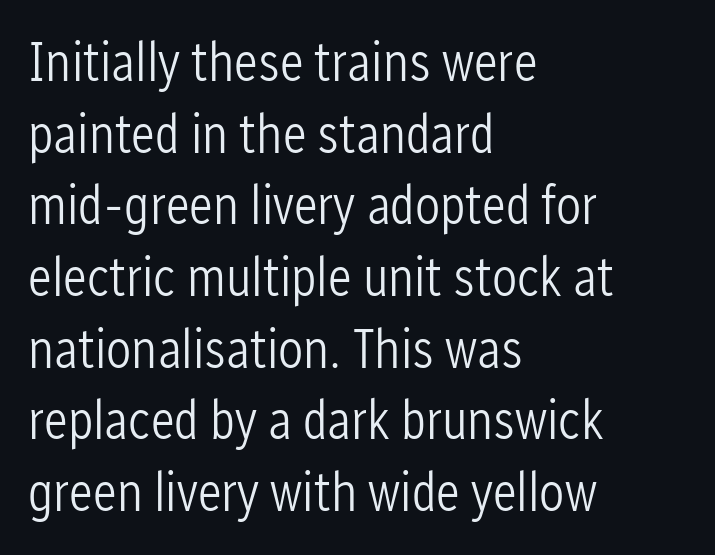
The image shows 56 px light, condensed sans-serif type, upright; set left-aligned, normal line spacing (1.28x), normal letter spacing, not underlined; low stroke contrast and a medium x-height.
